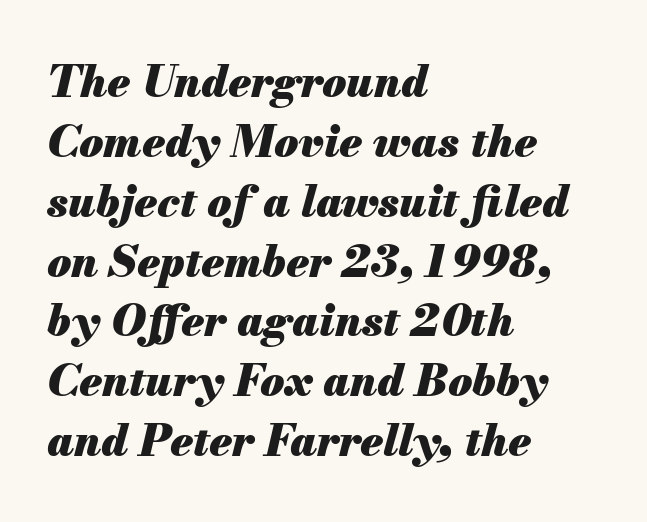
{"italic": "yes", "lean": "right", "slant_degrees": 13, "bold": "yes", "weight": "heavy", "width": "normal", "stroke_contrast": "medium", "x_height": "small", "monospaced": "no", "underline": "no", "align": "left", "line_spacing": "normal", "line_spacing_ratio": 1.36, "letter_spacing": "normal", "letter_spacing_em": 0.0, "glyph_px": 44}
